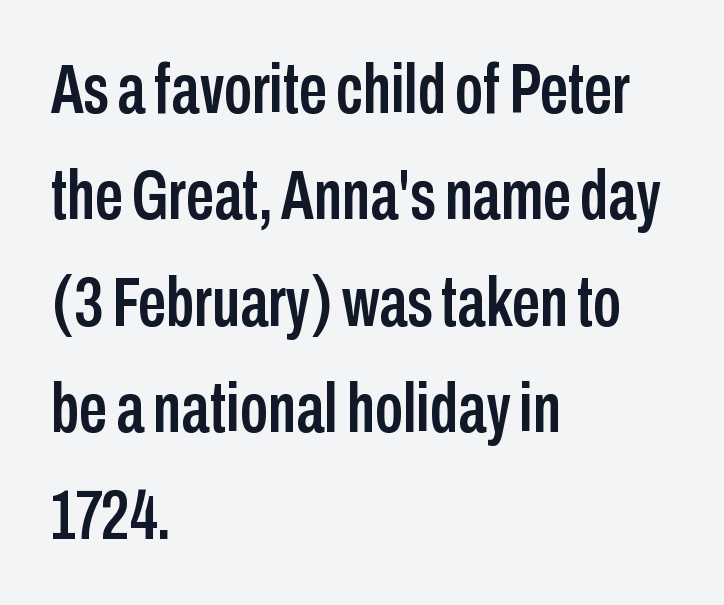
The image shows 70 px condensed sans-serif type, upright; set left-aligned, normal line spacing (1.52x), normal letter spacing, not underlined; low stroke contrast and a medium x-height.
